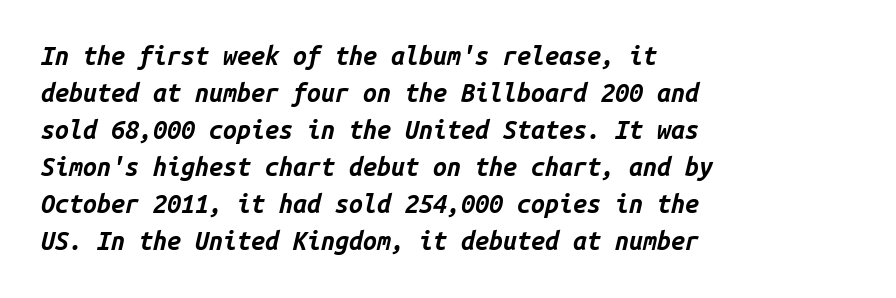
Q: Is the text bold? A: Yes.
Q: Is the text italic (slanted)? A: Yes, it leans right by about 14 degrees.
Q: Is the text underlined? A: No.
Q: How is the paragraph aligned? A: Left-aligned.
Q: Is the spacing between letters normal or unusually wide? A: Normal.
Q: Is the spacing between lines tight, normal or loose? A: Normal.
